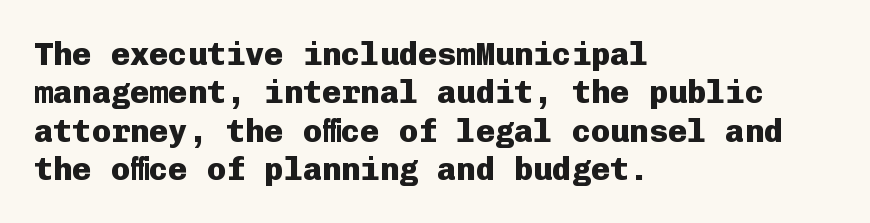
Q: Is the text bold? A: Yes.
Q: Is the text italic (slanted)? A: No, it is upright.
Q: Is the typeface a serif or a sans-serif typeface? A: Sans-serif.
Q: Is the text underlined? A: No.
Q: How is the paragraph aligned? A: Left-aligned.
Q: Is the spacing between letters normal or unusually wide? A: Normal.
Q: Width (condensed, normal, or wide)? A: Normal.
Q: Stroke contrast? A: Low.
Q: x-height? A: Medium.
Q: Monospaced? A: Yes.
